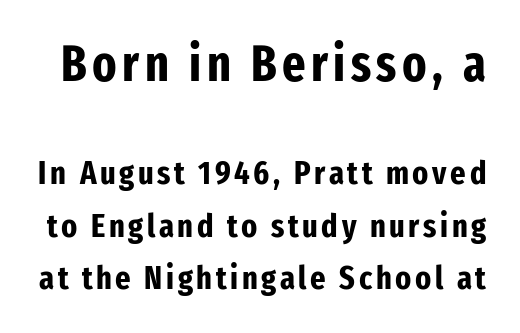
The space directly below the letters is spotless. The characters display no serif detailing; their extremities are plain. Quick note: not italic, upright. Horizontal bands of white between lines are of average thickness.
